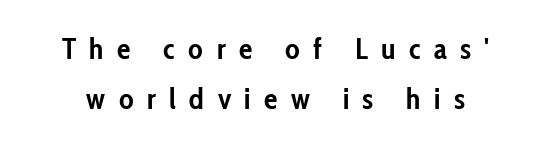
Each letter keeps its own natural width here, so spacing adapts to shape. Posture: upright roman. Plain, unruled lines of type. The glyphs in this specimen are sans serif. The space between consecutive lines is moderate. How heavy is the stroke? Heavy — this is a bold.
